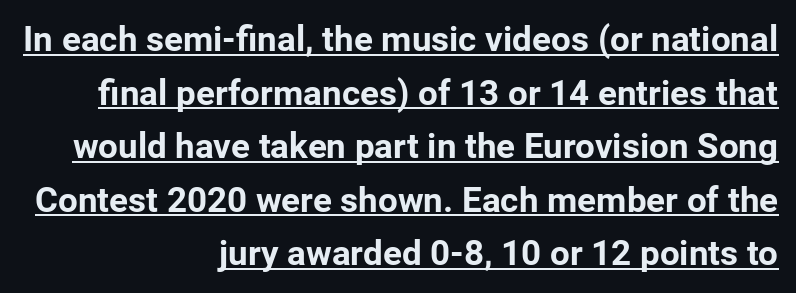
The image shows 35 px bold sans-serif type, upright; set right-aligned, normal line spacing (1.53x), normal letter spacing, underlined; low stroke contrast and a medium x-height.
